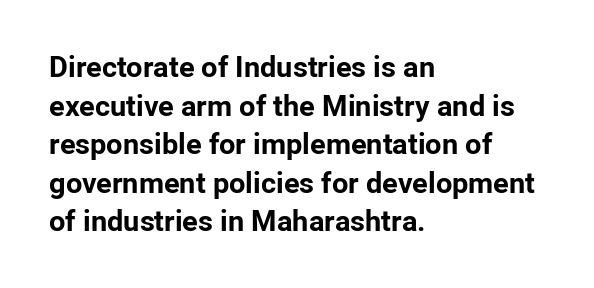
The image shows 29 px bold sans-serif type, upright; set left-aligned, normal line spacing (1.33x), normal letter spacing, not underlined; low stroke contrast and a medium x-height.
